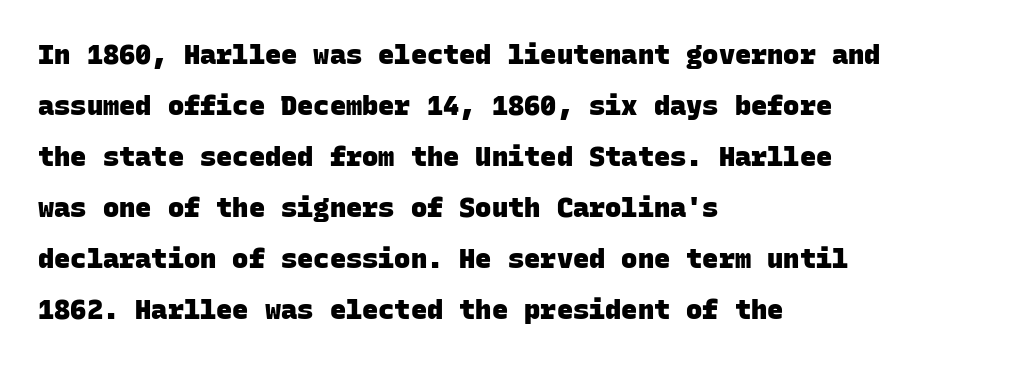
The image shows 27 px bold type; set left-aligned, line spacing 1.89x, normal letter spacing, not underlined.
